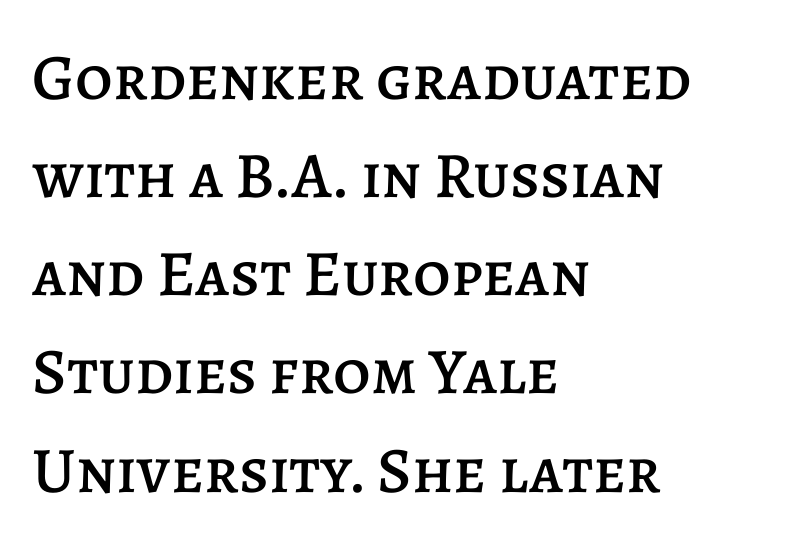
The image shows 65 px text type, upright; set left-aligned, normal line spacing (1.51x), normal letter spacing, not underlined; low stroke contrast and a large x-height.
